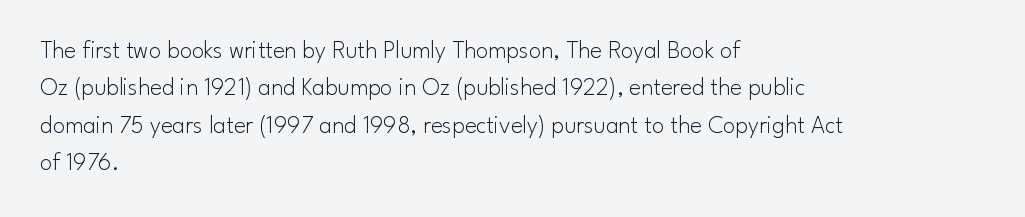
Q: Is the text bold? A: No.
Q: Is the text italic (slanted)? A: No, it is upright.
Q: Is the text underlined? A: No.
Q: How is the paragraph aligned? A: Left-aligned.
Q: Is the spacing between letters normal or unusually wide? A: Normal.
Q: Is the spacing between lines tight, normal or loose? A: Normal.
